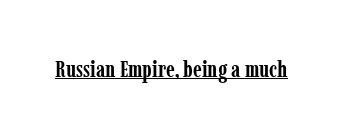
The image shows 23 px bold type, upright; set normal letter spacing, underlined.
